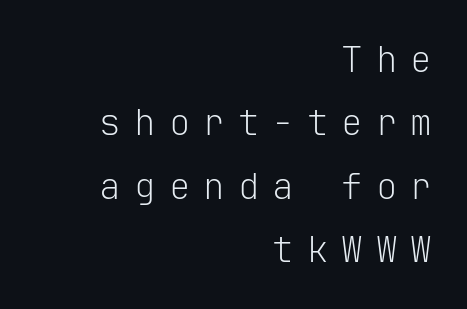
Q: Is the text bold? A: No.
Q: Is the text italic (slanted)? A: No, it is upright.
Q: Is the typeface a serif or a sans-serif typeface? A: Sans-serif.
Q: Is the text underlined? A: No.
Q: How is the paragraph aligned? A: Right-aligned.
Q: Is the spacing between letters normal or unusually wide? A: Unusually wide.
Q: Width (condensed, normal, or wide)? A: Normal.
Q: Stroke contrast? A: Low.
Q: x-height? A: Medium.
Q: Monospaced? A: Yes.
